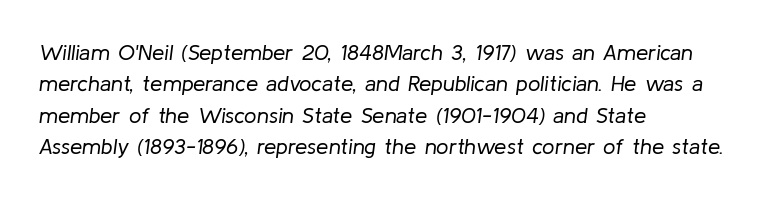
The image shows 22 px text type, italic (leaning right); set left-aligned, normal line spacing (1.43x), normal letter spacing, not underlined.
